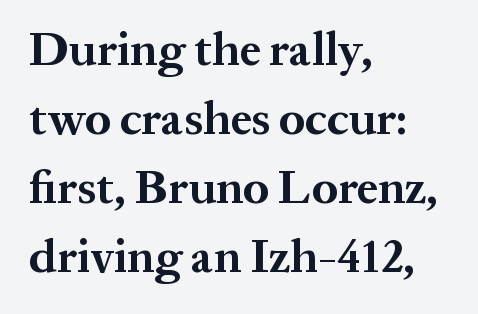
Q: Is the text bold? A: Yes.
Q: Is the text italic (slanted)? A: No, it is upright.
Q: Is the typeface a serif or a sans-serif typeface? A: Serif.
Q: Is the text underlined? A: No.
Q: How is the paragraph aligned? A: Left-aligned.
Q: Is the spacing between letters normal or unusually wide? A: Normal.
Q: Is the spacing between lines tight, normal or loose? A: Normal.
Q: Width (condensed, normal, or wide)? A: Normal.
Q: Stroke contrast? A: Medium.
Q: x-height? A: Medium.
Q: Monospaced? A: No.
